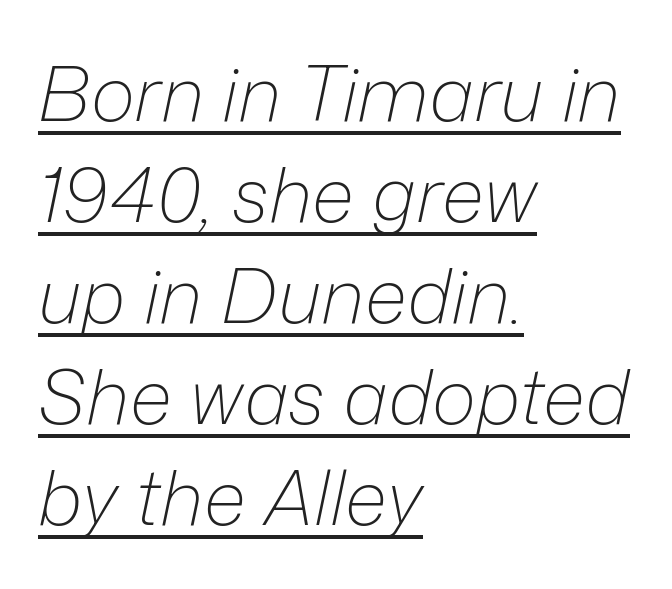
The image shows 76 px light type, italic (leaning right); set left-aligned, normal line spacing (1.33x), normal letter spacing, underlined; low stroke contrast and a medium x-height.
